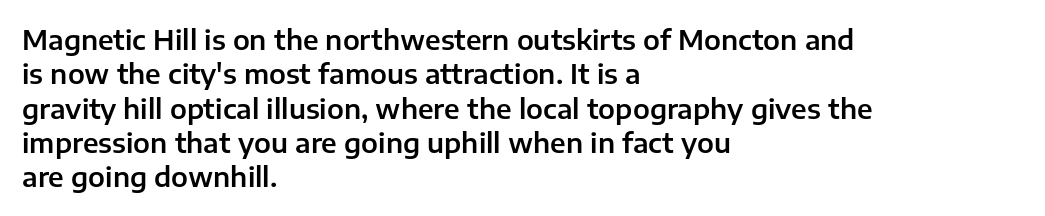
Q: Is the text italic (slanted)? A: No, it is upright.
Q: Is the text underlined? A: No.
Q: How is the paragraph aligned? A: Left-aligned.
Q: Is the spacing between letters normal or unusually wide? A: Normal.
Q: Is the spacing between lines tight, normal or loose? A: Normal.
